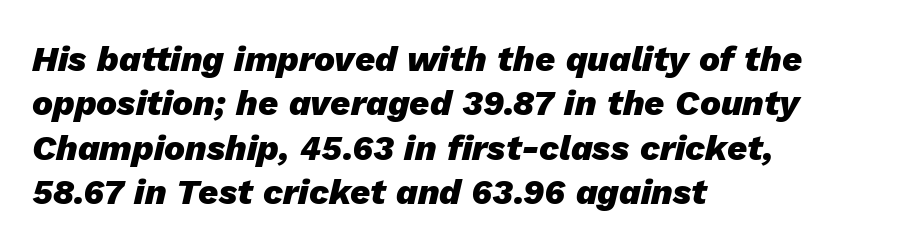
Q: Is the text bold? A: Yes.
Q: Is the text italic (slanted)? A: Yes, it leans right by about 13 degrees.
Q: Is the text underlined? A: No.
Q: How is the paragraph aligned? A: Left-aligned.
Q: Is the spacing between letters normal or unusually wide? A: Normal.
Q: Is the spacing between lines tight, normal or loose? A: Normal.
Q: Width (condensed, normal, or wide)? A: Normal.
Q: Stroke contrast? A: Low.
Q: x-height? A: Medium.
Q: Monospaced? A: No.
